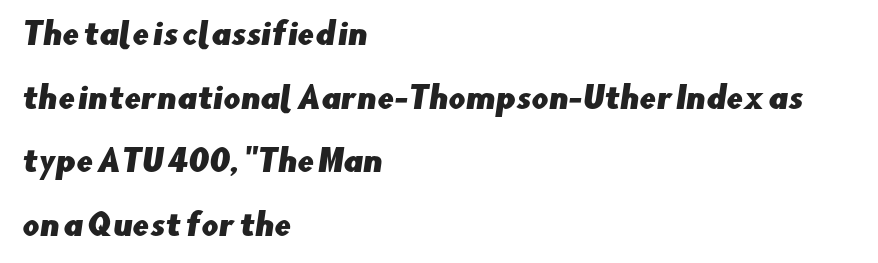
{"serif": "no", "width": "normal", "stroke_contrast": "low", "x_height": "small", "monospaced": "no", "underline": "no", "align": "left", "line_spacing": "loose", "line_spacing_ratio": 2.12, "letter_spacing": "normal", "letter_spacing_em": 0.0, "glyph_px": 30}
